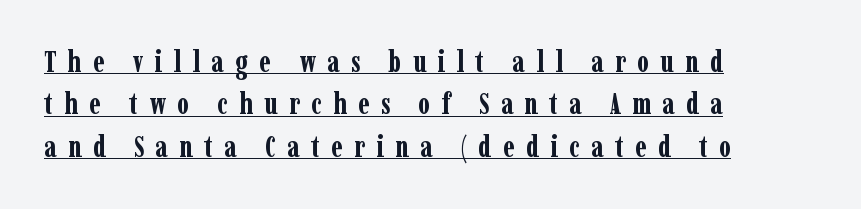
Regarding serifs, this sample has them. Heavy, bold letterforms. The sample's only ornament is a line tracing under the words. You could not count columns in this text — the font is proportionally spaced.
